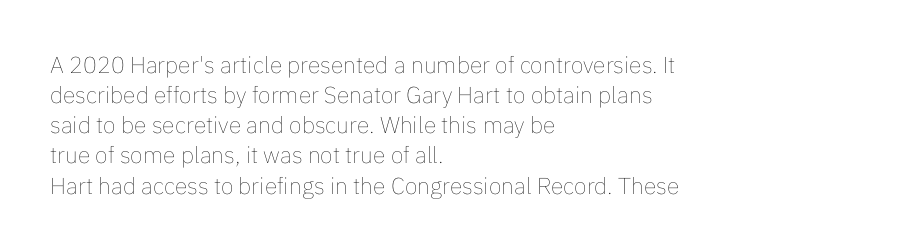
The image shows 23 px text type, upright; set left-aligned, normal line spacing (1.31x), normal letter spacing, not underlined.
